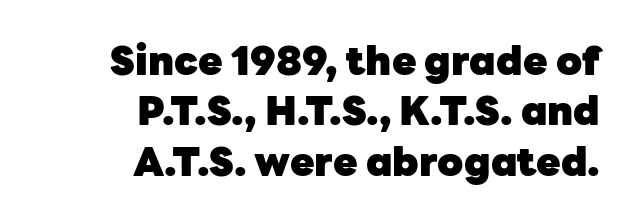
The face used here is rendered with its standard letterfit. Proportional: the letters do not fall into vertical columns. The sample has been set heavy, in full bold. This rendering uses right alignment, leaving the left contour irregular. Typographically, this falls in the sans-serif category. Anything drawn beneath the words? Only blank space.
